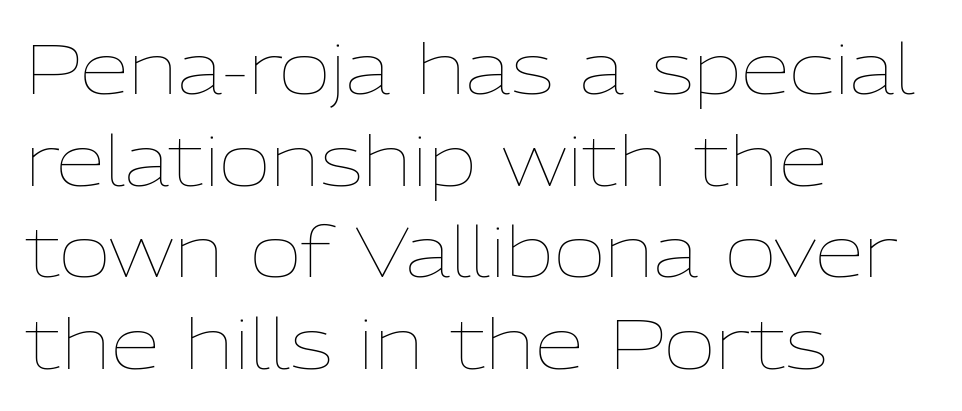
Q: Is the text bold? A: No.
Q: Is the text italic (slanted)? A: No, it is upright.
Q: Is the text underlined? A: No.
Q: How is the paragraph aligned? A: Left-aligned.
Q: Is the spacing between letters normal or unusually wide? A: Normal.
Q: Is the spacing between lines tight, normal or loose? A: Normal.
Q: Width (condensed, normal, or wide)? A: Normal.
Q: Stroke contrast? A: Low.
Q: x-height? A: Medium.
Q: Monospaced? A: No.
